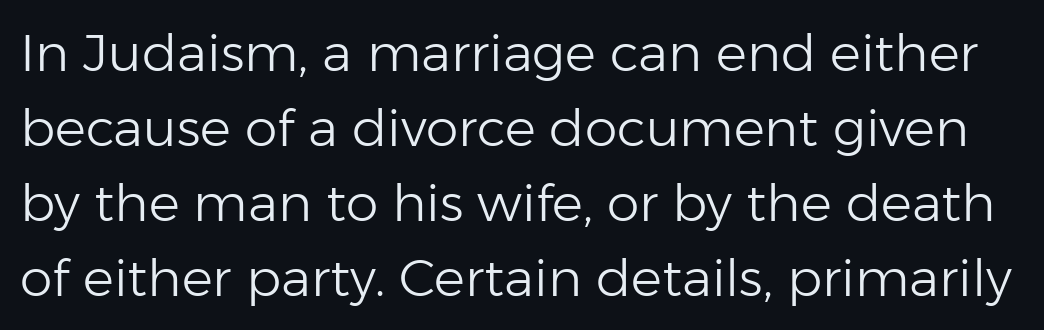
Q: Is the text bold? A: No.
Q: Is the text italic (slanted)? A: No, it is upright.
Q: Is the typeface a serif or a sans-serif typeface? A: Sans-serif.
Q: Is the text underlined? A: No.
Q: Is the spacing between letters normal or unusually wide? A: Normal.
Q: Is the spacing between lines tight, normal or loose? A: Normal.
Q: Width (condensed, normal, or wide)? A: Normal.
Q: Stroke contrast? A: Low.
Q: x-height? A: Medium.
Q: Monospaced? A: No.
